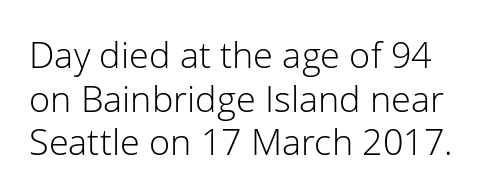
The image shows 36 px light sans-serif type, upright; set line spacing 1.21x, normal letter spacing, not underlined; low stroke contrast and a medium x-height.
